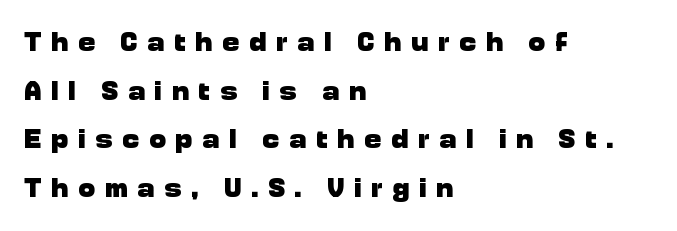
{"serif": "no", "italic": "no", "bold": "yes", "weight": "heavy", "width": "normal", "stroke_contrast": "low", "x_height": "medium", "monospaced": "no", "underline": "no", "align": "left", "line_spacing_ratio": 1.74, "letter_spacing": "wide", "letter_spacing_em": 0.36, "glyph_px": 28}
